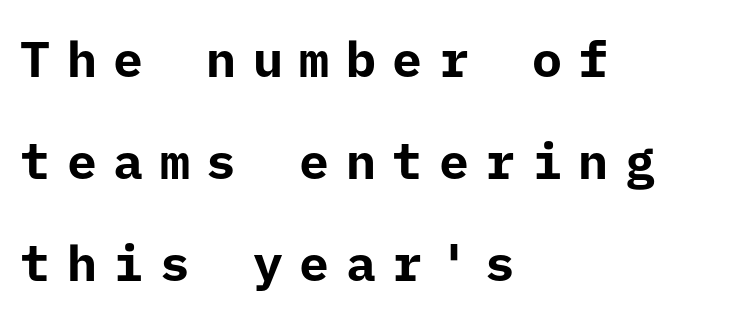
The image shows 50 px bold sans-serif type, upright; set left-aligned, loose line spacing (2.04x), unusually wide letter spacing (+0.33 em), not underlined; low stroke contrast and a medium x-height.
